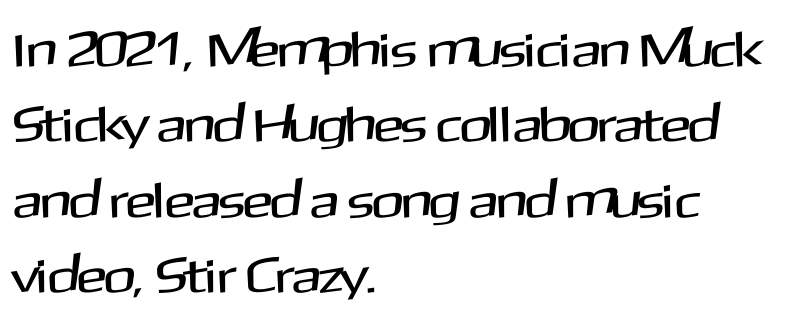
If you drew a line through each stem, it would be perfectly vertical. Observe the ordinary spacing: letters are neighbours, not strangers. A sans-serif font was chosen for this passage. The lines are quadded left. Think of a printed novel: that variable character pitch is what you see here.
